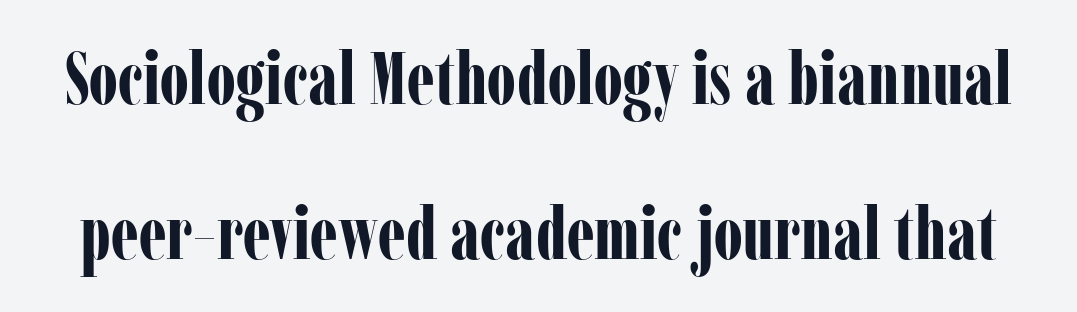
The image shows 73 px bold, condensed serif type, upright; set loose line spacing (2.12x), normal letter spacing, not underlined; low stroke contrast and a medium x-height.
